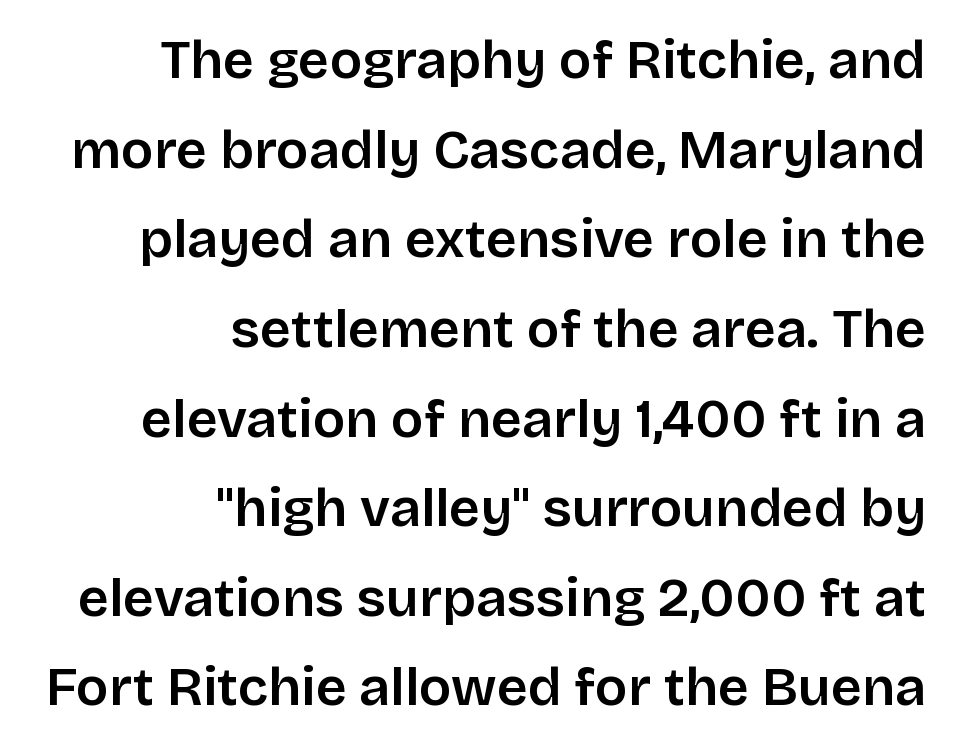
Are there feet on the stems? There aren't — it's a sans. A student would call this right alignment; a typographer would say flush right, rag left. Anything drawn beneath the words? Only blank space. Honestly, the row spacing looks completely unremarkable.
